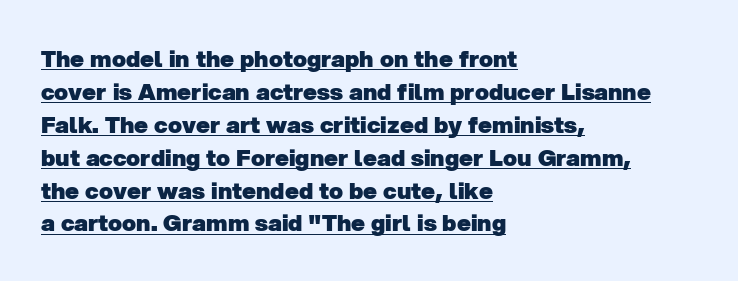
Q: Is the text bold? A: Yes.
Q: Is the text underlined? A: Yes.
Q: How is the paragraph aligned? A: Left-aligned.
Q: Is the spacing between letters normal or unusually wide? A: Normal.
Q: Is the spacing between lines tight, normal or loose? A: Normal.
